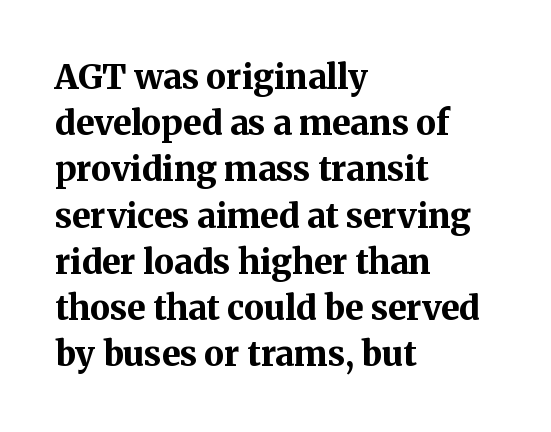
Varying glyph widths throughout — classic text-font behaviour. Casual observation: everything's shoved over to the left. This rendering leaves character spacing at its baseline value. The letters stand upright; this is a roman face. Chunky letters — that's bold for sure. The space beneath each line is pristine and unruled.
